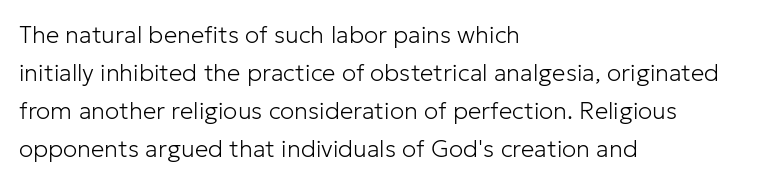
{"italic": "no", "bold": "no", "underline": "no", "align": "left", "line_spacing": "normal", "line_spacing_ratio": 1.59, "letter_spacing": "normal", "letter_spacing_em": 0.0, "glyph_px": 24}
